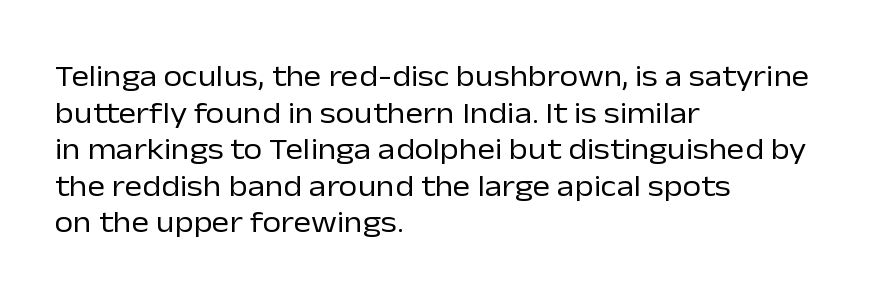
It's the straight-up-and-down kind of type. Heaviness? Minimal to ordinary, like unemphasized prose. Left-aligned paragraph, ragged on the right. How are the letters spaced? Ordinarily, with no added tracking. Character widths vary here, with narrow letters taking less room than wide ones. In terms of letterform style, serifs are entirely absent.
